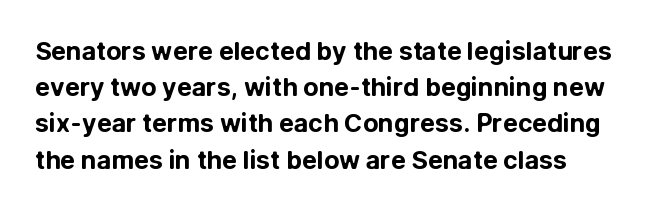
A typesetter would mark this as roman, not italic. Words appear dense and cohesive because spacing is normal. Summary of weight: heavy, a full bold. The gap between lines stays unmarked.
